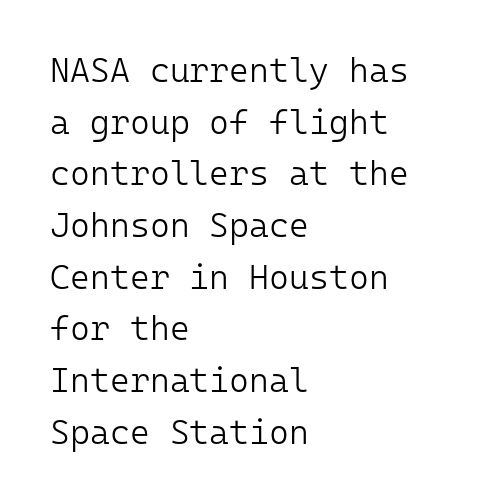
{"serif": "no", "italic": "no", "bold": "no", "weight": "light", "width": "normal", "stroke_contrast": "low", "x_height": "medium", "monospaced": "yes", "underline": "no", "align": "left", "line_spacing": "normal", "line_spacing_ratio": 1.52, "letter_spacing": "normal", "letter_spacing_em": 0.0, "glyph_px": 34}
